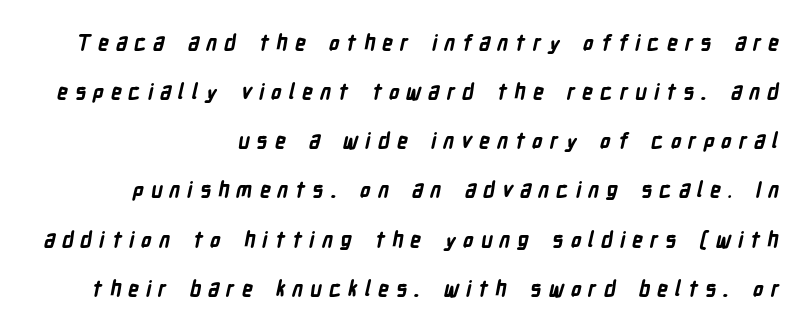
Q: Is the text bold? A: Yes.
Q: Is the text underlined? A: No.
Q: How is the paragraph aligned? A: Right-aligned.
Q: Is the spacing between letters normal or unusually wide? A: Unusually wide.
Q: Is the spacing between lines tight, normal or loose? A: Loose.
